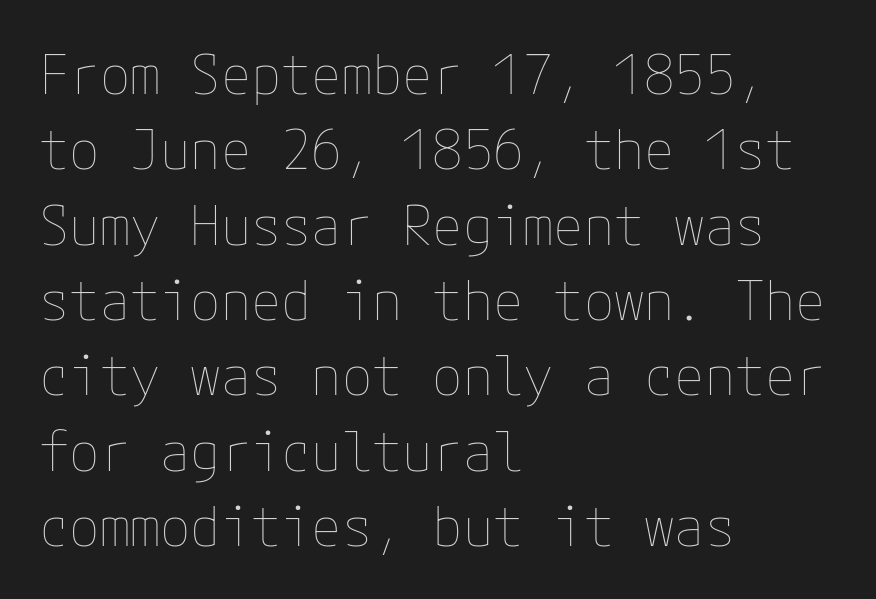
Q: Is the text bold? A: No.
Q: Is the text italic (slanted)? A: No, it is upright.
Q: Is the text underlined? A: No.
Q: How is the paragraph aligned? A: Left-aligned.
Q: Is the spacing between letters normal or unusually wide? A: Normal.
Q: Is the spacing between lines tight, normal or loose? A: Normal.
Q: Width (condensed, normal, or wide)? A: Normal.
Q: Stroke contrast? A: Low.
Q: x-height? A: Medium.
